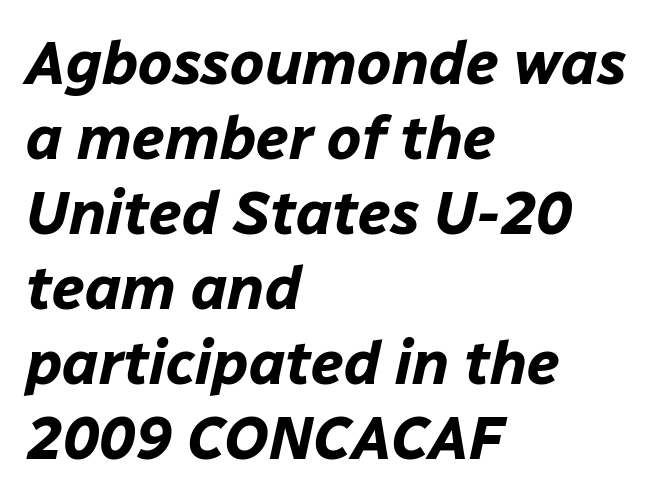
The font is running at its bold setting. Rule under the text: the space is simply empty. No extra tracking has been applied to these lines. These lines are rendered in a variable-pitch font.
